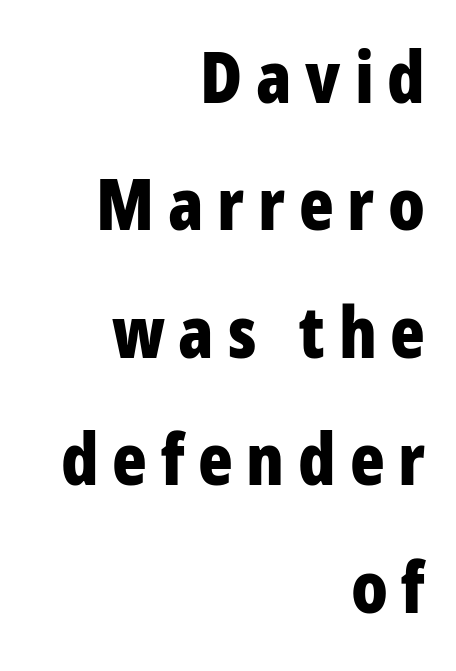
{"serif": "no", "italic": "no", "bold": "yes", "weight": "bold", "width": "condensed", "stroke_contrast": "low", "x_height": "large", "monospaced": "no", "underline": "no", "align": "right", "line_spacing_ratio": 1.77, "glyph_px": 72}
